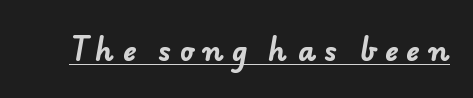
The image shows 28 px bold sans-serif type; set unusually wide letter spacing (+0.31 em), underlined; low stroke contrast and a small x-height.
